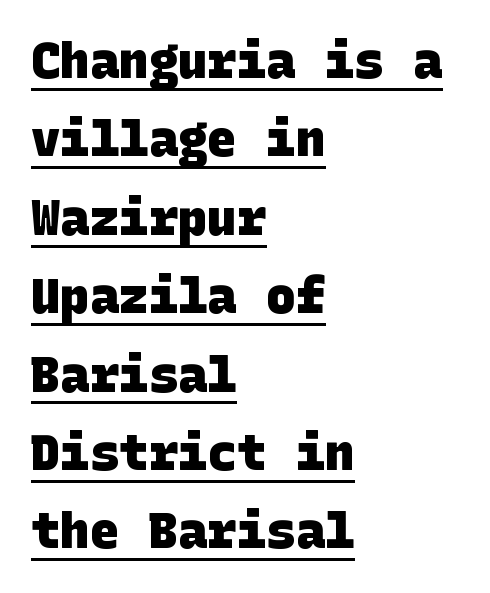
The image shows 49 px heavy sans-serif type; set left-aligned, normal line spacing (1.6x), normal letter spacing, underlined; low stroke contrast and a large x-height.
